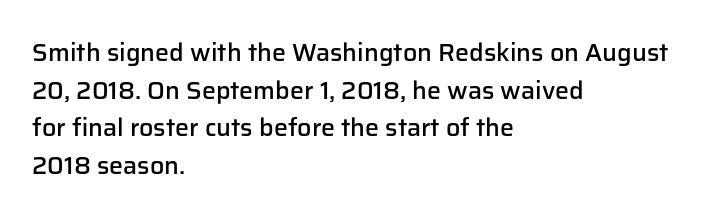
Q: Is the text bold? A: Semi-bold.
Q: Is the text italic (slanted)? A: No, it is upright.
Q: Is the text underlined? A: No.
Q: How is the paragraph aligned? A: Left-aligned.
Q: Is the spacing between letters normal or unusually wide? A: Normal.
Q: Is the spacing between lines tight, normal or loose? A: Normal.
